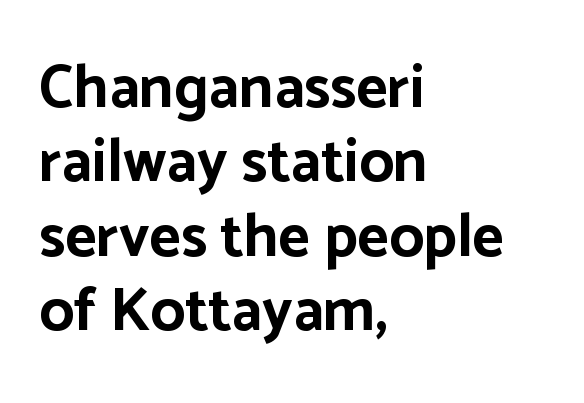
The image shows 61 px bold sans-serif type, upright; set left-aligned, line spacing 1.22x, normal letter spacing, not underlined; low stroke contrast and a medium x-height.
